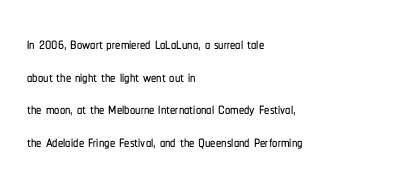
The line-height multiplier appears to be the usual default. Posture: straight, roman, zero tilt. This sample uses plain, unmodified letter spacing. No word sits above an underline.
